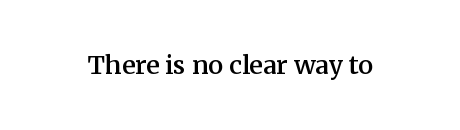
{"italic": "no", "bold": "semi", "underline": "no", "letter_spacing": "normal", "letter_spacing_em": 0.0, "glyph_px": 25}
